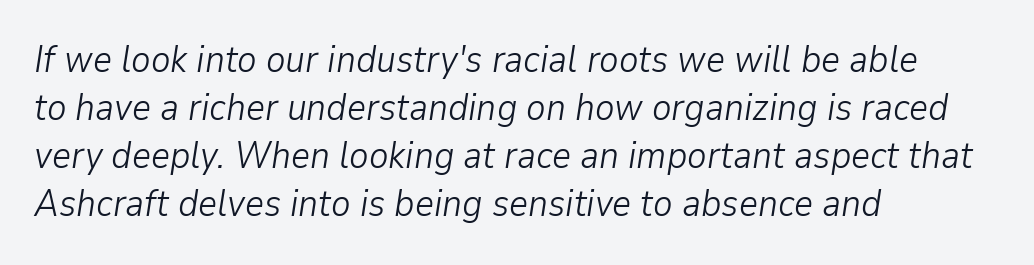
Nothing unusual about the tracking: characters are spaced as the font intends. Each stroke keeps to a modest, everyday thickness or less. Emphasis-style slanted type is in use. Leftover space on each line is placed entirely after the last word.
